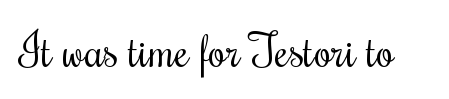
Q: Is the text bold? A: No.
Q: Is the text italic (slanted)? A: Yes.
Q: Is the text underlined? A: No.
Q: Is the spacing between letters normal or unusually wide? A: Normal.
Q: Width (condensed, normal, or wide)? A: Condensed.
Q: Stroke contrast? A: Medium.
Q: x-height? A: Small.
Q: Monospaced? A: No.
